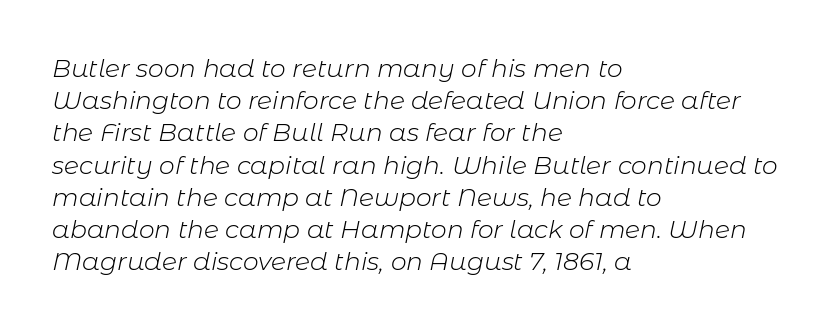
The image shows 25 px text type, italic (leaning right); set left-aligned, normal line spacing (1.29x), normal letter spacing, not underlined.
